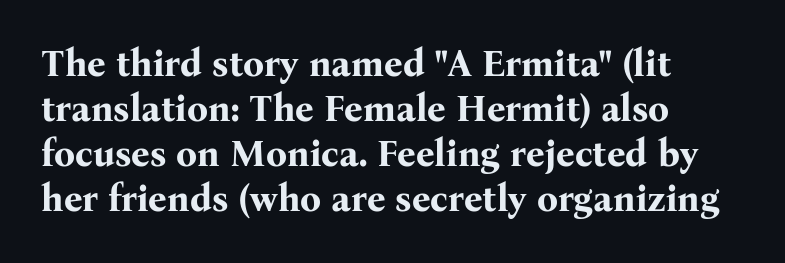
Descender tails drop into unmarked territory. Nothing unusual about the tracking: characters are spaced as the font intends. Classification — serif. This is heavy type, rendered in bold. The specimen reads as upright at a glance.
